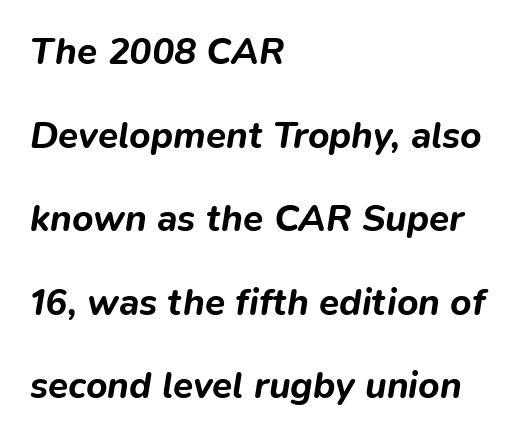
{"italic": "yes", "lean": "right", "slant_degrees": 9, "bold": "yes", "weight": "bold", "width": "normal", "stroke_contrast": "low", "x_height": "medium", "monospaced": "no", "underline": "no", "align": "left", "line_spacing": "loose", "line_spacing_ratio": 2.26, "letter_spacing": "normal", "letter_spacing_em": 0.0, "glyph_px": 37}
